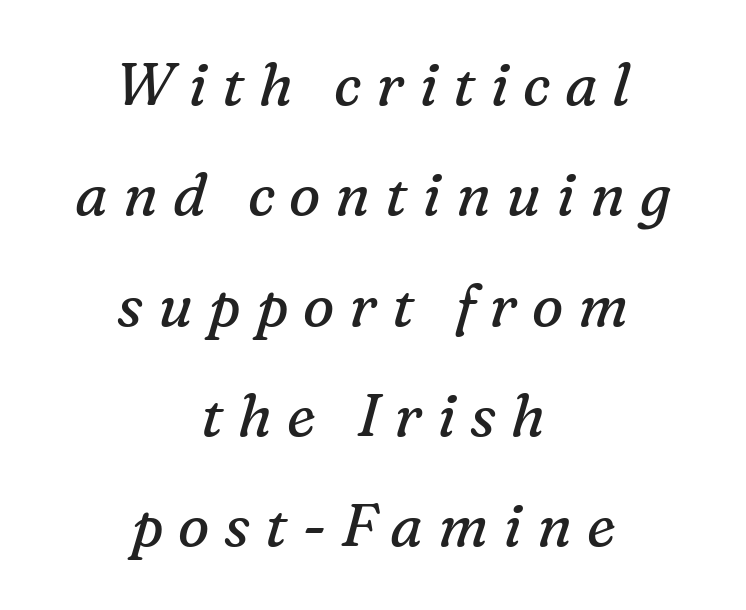
The image shows 59 px regular-weight serif type, italic (leaning right); set centered, line spacing 1.87x, unusually wide letter spacing (+0.25 em), not underlined; medium stroke contrast and a medium x-height.
